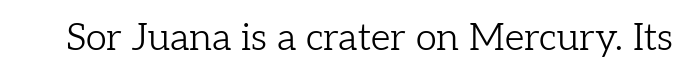
The image shows 38 px light serif type, upright; set normal letter spacing, not underlined; low stroke contrast and a medium x-height.
